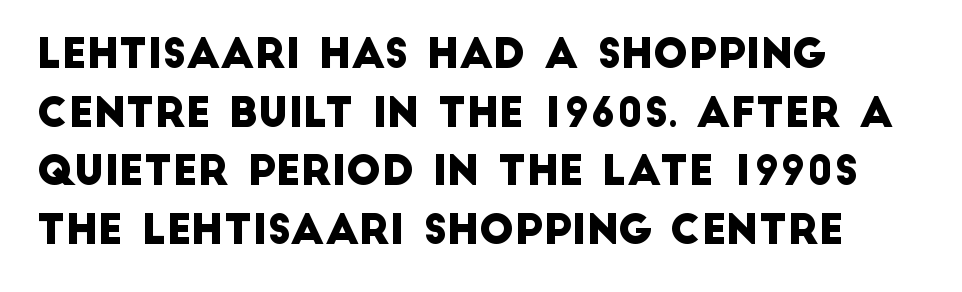
A typesetter would call this leading conventional body-copy spacing. This rendering employs a face without finishing strokes, i.e., a sans-serif. Bare-footed words on every line. Each line starts at the same left margin while the right side varies. The passage shown is typed in a proportional face where columns would drift.
